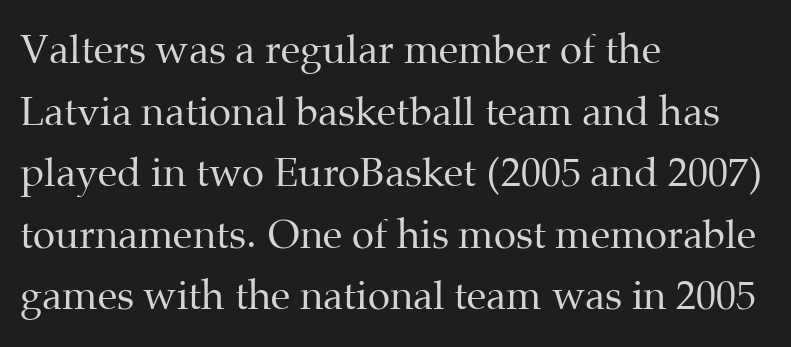
The image shows 40 px regular-weight serif type, upright; set left-aligned, normal line spacing (1.54x), normal letter spacing, not underlined; medium stroke contrast and a medium x-height.
